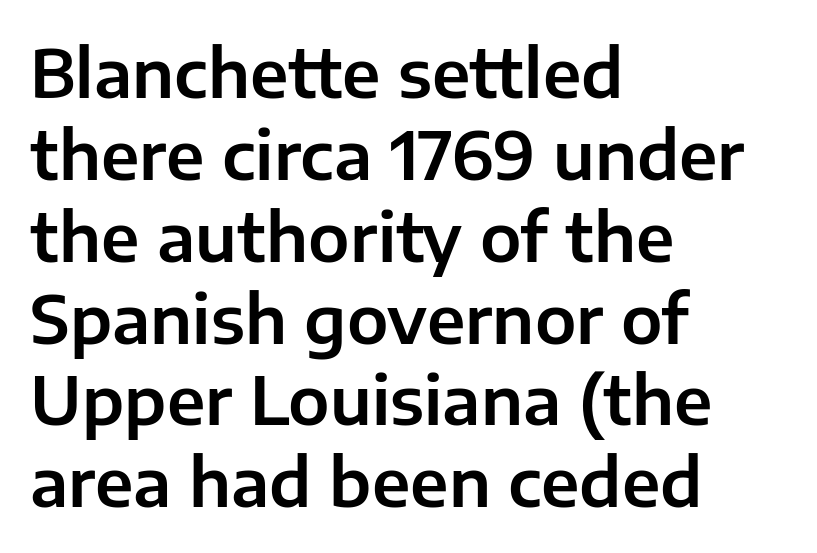
{"serif": "no", "italic": "no", "width": "normal", "stroke_contrast": "low", "x_height": "medium", "monospaced": "no", "underline": "no", "align": "left", "line_spacing_ratio": 1.24, "letter_spacing": "normal", "letter_spacing_em": 0.0, "glyph_px": 66}
